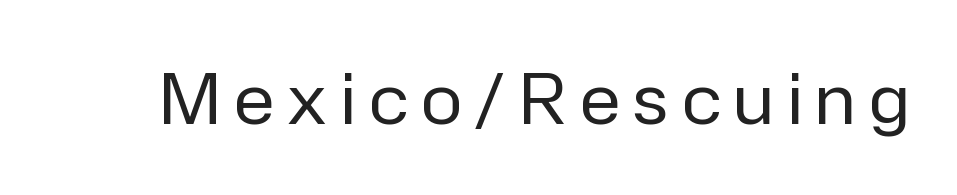
{"serif": "no", "italic": "no", "bold": "no", "weight": "regular", "width": "normal", "stroke_contrast": "low", "x_height": "medium", "monospaced": "no", "underline": "no", "letter_spacing": "wide", "letter_spacing_em": 0.2, "glyph_px": 69}
